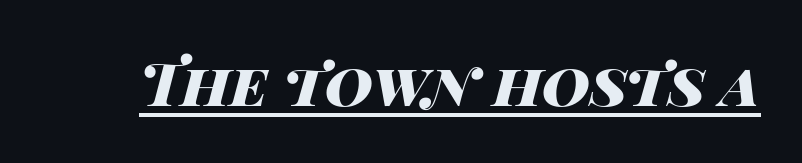
The letters advance in unequal steps, a hallmark of proportional type. Observe the lean: these are italic letterforms. This is heavy type, rendered in bold. The rendering uses the underline text-decoration. The passage shown has conventional tracking throughout.
